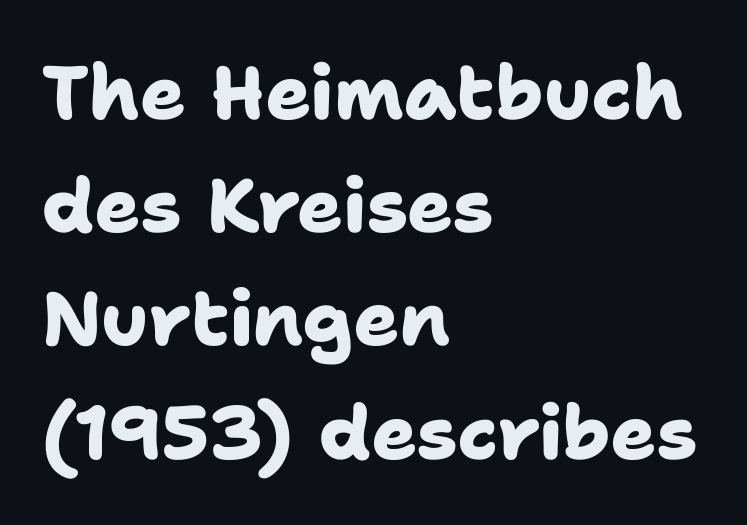
Q: Is the text bold? A: Yes.
Q: Is the typeface a serif or a sans-serif typeface? A: Sans-serif.
Q: Is the text underlined? A: No.
Q: How is the paragraph aligned? A: Left-aligned.
Q: Is the spacing between letters normal or unusually wide? A: Normal.
Q: Is the spacing between lines tight, normal or loose? A: Normal.
Q: Width (condensed, normal, or wide)? A: Normal.
Q: Stroke contrast? A: Low.
Q: x-height? A: Medium.
Q: Monospaced? A: No.
